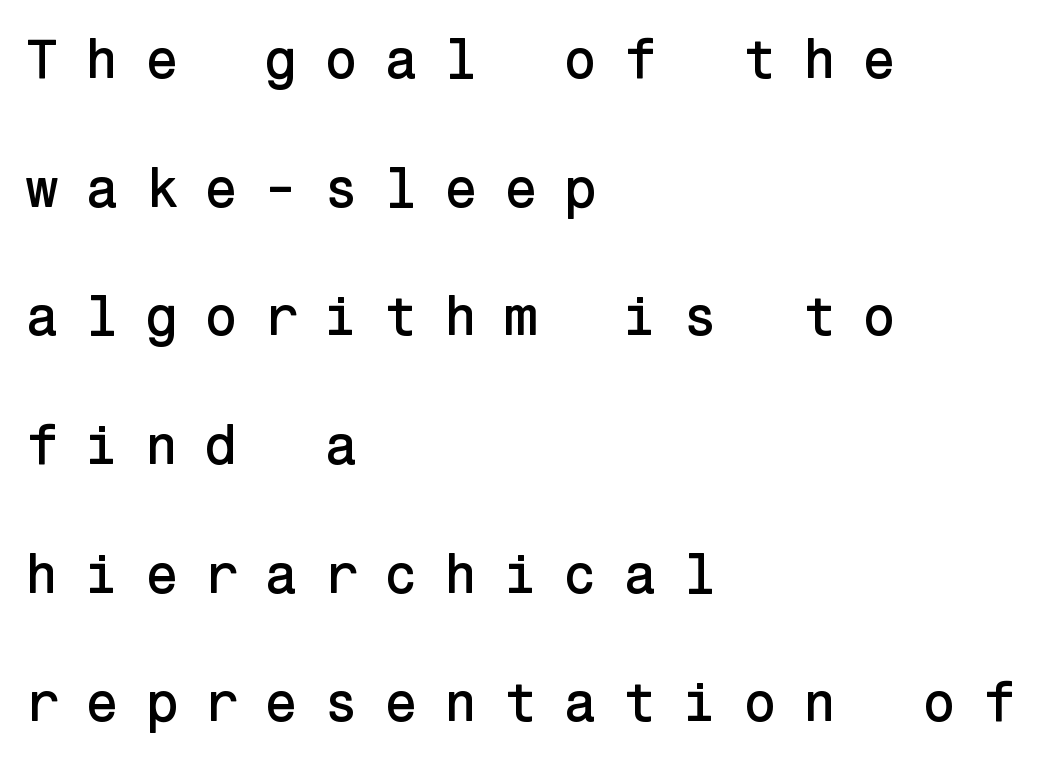
Interline gaps are noticeably wide in this sample. Glance below the letters and you will spot only blank space. Visually the block forms a straight wall on the left and a jagged coastline on the right. Every character sits straight up, as roman type does. Short note: letters widely spaced.
